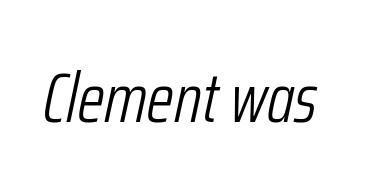
The image shows 69 px light, condensed type, italic (leaning right); set normal letter spacing, not underlined; low stroke contrast and a medium x-height.
